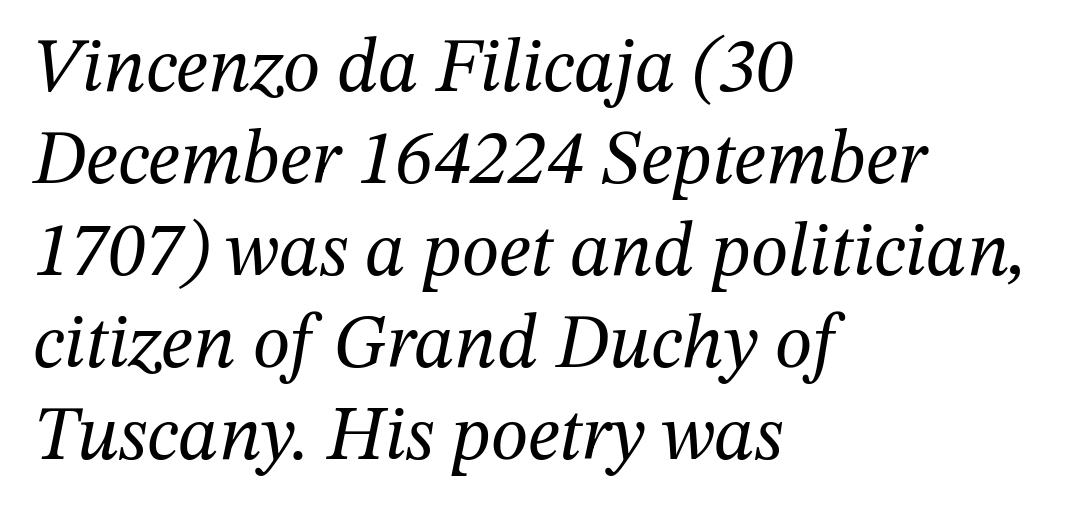
The image shows 76 px regular-weight serif type, italic (leaning right); set left-aligned, line spacing 1.21x, normal letter spacing, not underlined; medium stroke contrast and a medium x-height.
